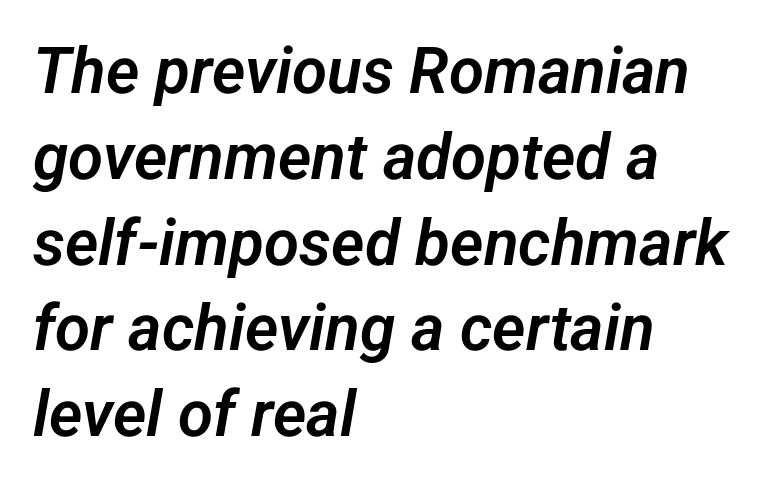
Q: Is the typeface a serif or a sans-serif typeface? A: Sans-serif.
Q: Is the text underlined? A: No.
Q: How is the paragraph aligned? A: Left-aligned.
Q: Is the spacing between letters normal or unusually wide? A: Normal.
Q: Is the spacing between lines tight, normal or loose? A: Normal.
Q: Width (condensed, normal, or wide)? A: Normal.
Q: Stroke contrast? A: Low.
Q: x-height? A: Medium.
Q: Monospaced? A: No.
